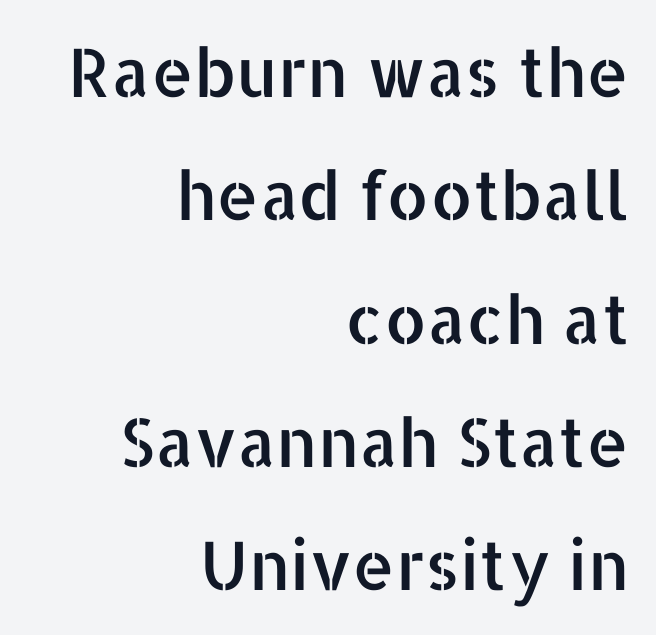
Q: Is the text italic (slanted)? A: No, it is upright.
Q: Is the typeface a serif or a sans-serif typeface? A: Sans-serif.
Q: Is the text underlined? A: No.
Q: How is the paragraph aligned? A: Right-aligned.
Q: Is the spacing between letters normal or unusually wide? A: Normal.
Q: Width (condensed, normal, or wide)? A: Normal.
Q: Stroke contrast? A: Low.
Q: x-height? A: Medium.
Q: Monospaced? A: No.
